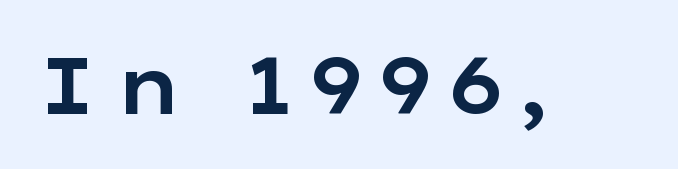
Q: Is the text italic (slanted)? A: No, it is upright.
Q: Is the typeface a serif or a sans-serif typeface? A: Sans-serif.
Q: Is the text underlined? A: No.
Q: Width (condensed, normal, or wide)? A: Wide.
Q: Stroke contrast? A: Low.
Q: x-height? A: Medium.
Q: Monospaced? A: No.
